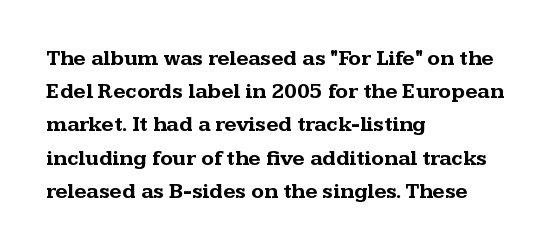
The font is running at its bold setting. Letters rest on an invisible, unmarked baseline. Students, note that the glyphs here touch the page at normal intervals. The rendering anchors every line to the left-hand side.
